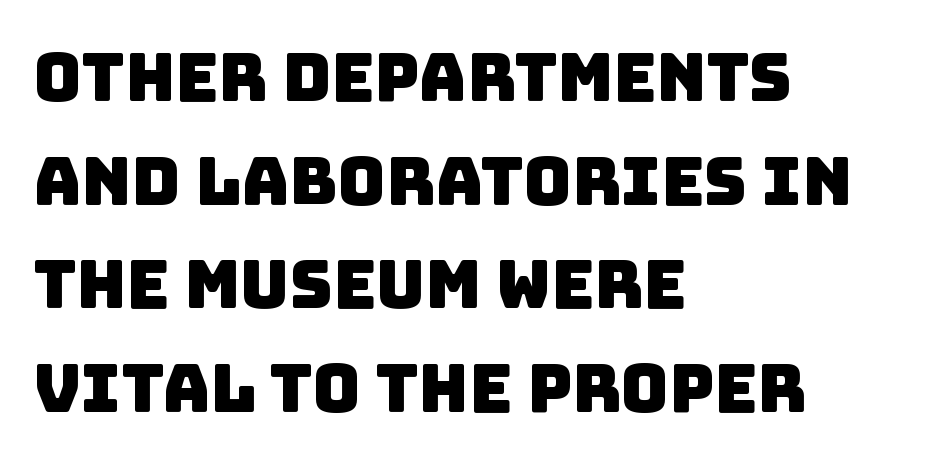
Q: Is the typeface a serif or a sans-serif typeface? A: Sans-serif.
Q: Is the text underlined? A: No.
Q: How is the paragraph aligned? A: Left-aligned.
Q: Is the spacing between letters normal or unusually wide? A: Normal.
Q: Is the spacing between lines tight, normal or loose? A: Normal.
Q: Width (condensed, normal, or wide)? A: Normal.
Q: Stroke contrast? A: Low.
Q: x-height? A: Large.
Q: Monospaced? A: No.
